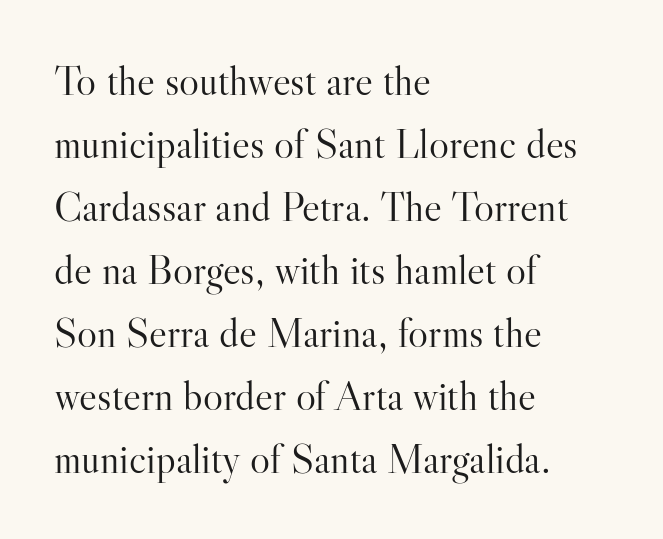
The image shows 42 px light serif type, upright; set left-aligned, normal line spacing (1.5x), normal letter spacing, not underlined; high stroke contrast and a small x-height.
